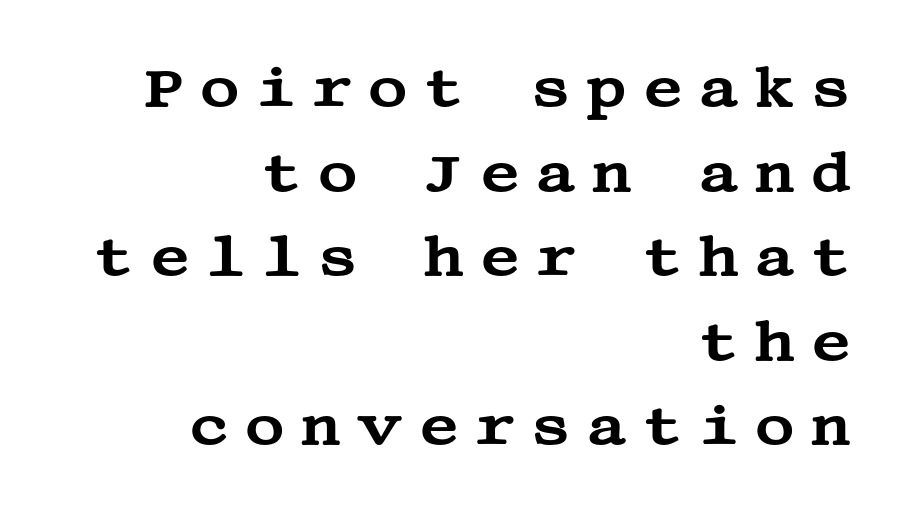
Casual observation: everything's shoved over to the right. A bare baseline throughout the passage. Font category for this specimen: serif. Vertical strokes here are truly vertical. The vertical gap from one line to the next is medium.
